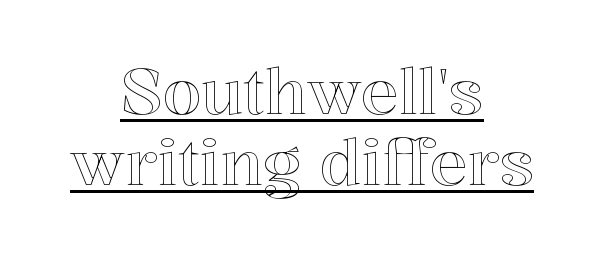
{"italic": "no", "width": "normal", "x_height": "medium", "monospaced": "no", "underline": "yes", "align": "center", "line_spacing": "tight", "line_spacing_ratio": 1.13, "letter_spacing": "normal", "letter_spacing_em": 0.0, "glyph_px": 63}
